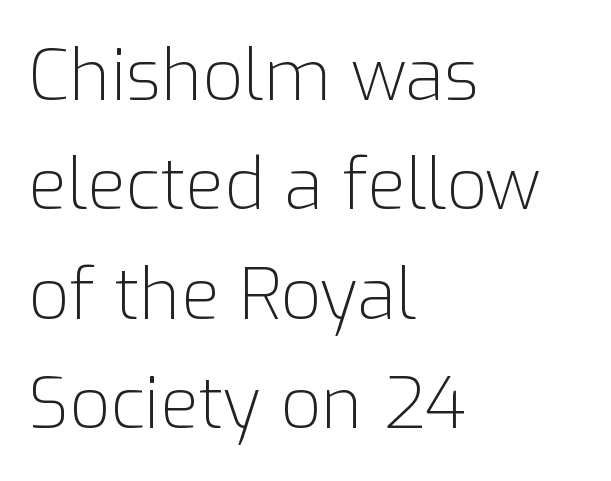
Counters stay open thanks to moderate or lighter strokes. The gaps between neighbouring characters are ordinary and unremarkable. The area under the type is left untouched. Varying glyph widths throughout — classic text-font behaviour. Posture: straight, roman, zero tilt. The block of text has a typical density, with ordinary space between rows.
